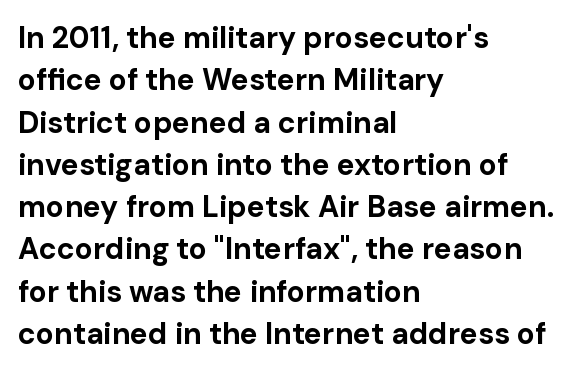
The image shows 30 px bold sans-serif type, upright; set left-aligned, normal line spacing (1.41x), normal letter spacing, not underlined; low stroke contrast and a medium x-height.
